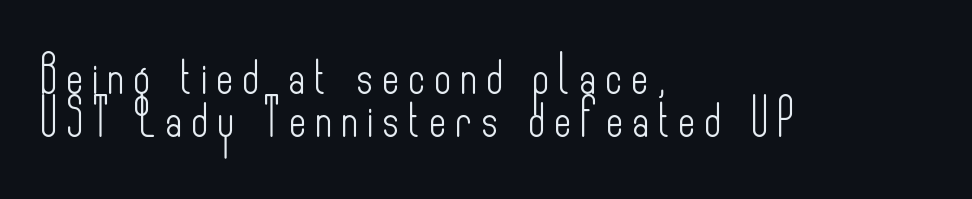
The image shows 37 px light, condensed sans-serif type, upright; set left-aligned, line spacing 1.16x, unusually wide letter spacing (+0.24 em), not underlined; low stroke contrast and a small x-height.
